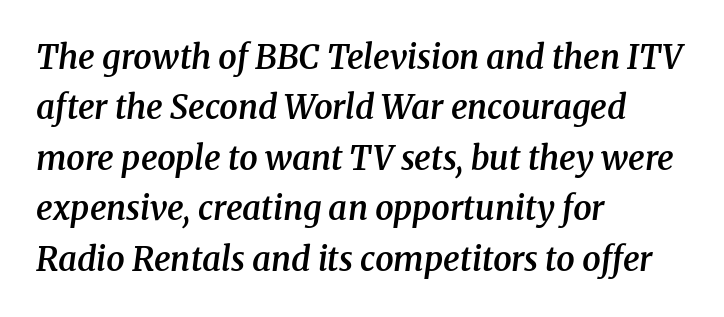
In CSS terms this would be text-align: left. The space directly below the letters is spotless. Tracking value appears to be zero — textbook default spacing. Stroke terminals: seriffed.
